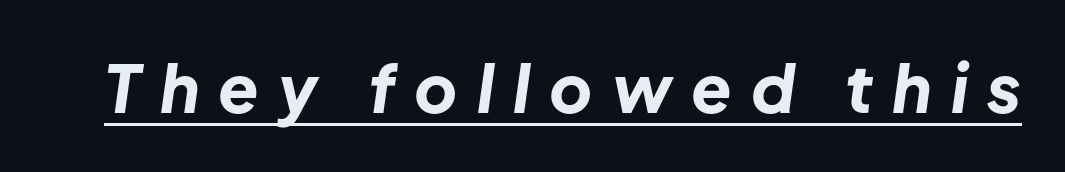
{"italic": "yes", "lean": "right", "slant_degrees": 8, "bold": "yes", "weight": "bold", "width": "normal", "stroke_contrast": "low", "x_height": "medium", "monospaced": "no", "underline": "yes", "letter_spacing": "wide", "letter_spacing_em": 0.29, "glyph_px": 66}
